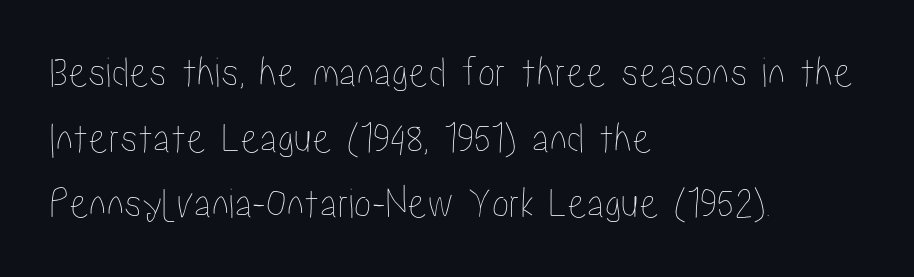
The image shows 44 px condensed type, upright; set left-aligned, normal line spacing (1.49x), normal letter spacing, not underlined; low stroke contrast and a medium x-height.
